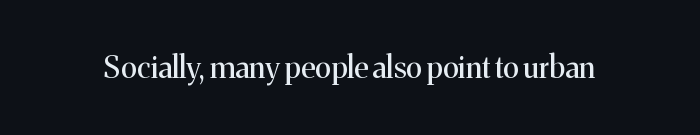
A bare baseline throughout the passage. These lines are composed in type with serifs. It's the straight-up-and-down kind of type. The letters advance in unequal steps, a hallmark of proportional type. Between one letter and the next there's only the usual sliver of space.
